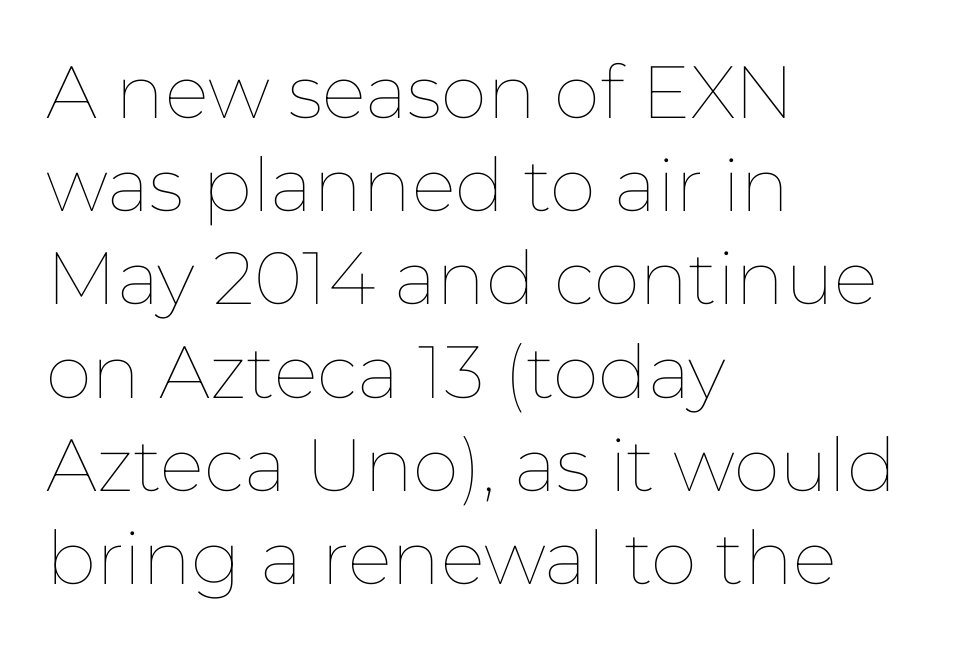
The image shows 74 px thin type, upright; set left-aligned, normal line spacing (1.26x), normal letter spacing, not underlined; low stroke contrast and a medium x-height.
